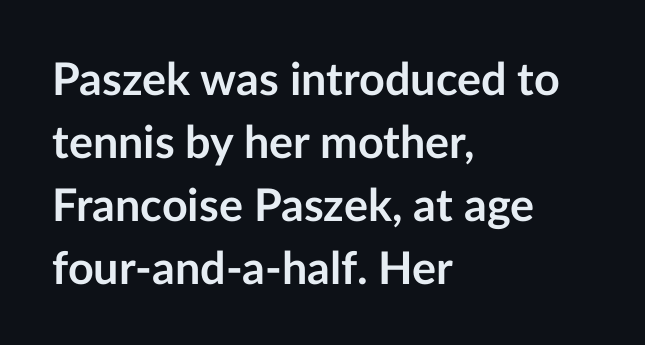
{"serif": "no", "italic": "no", "bold": "yes", "weight": "semibold", "width": "normal", "stroke_contrast": "low", "x_height": "medium", "monospaced": "no", "underline": "no", "align": "left", "line_spacing": "normal", "line_spacing_ratio": 1.4, "letter_spacing": "normal", "letter_spacing_em": 0.0, "glyph_px": 45}
